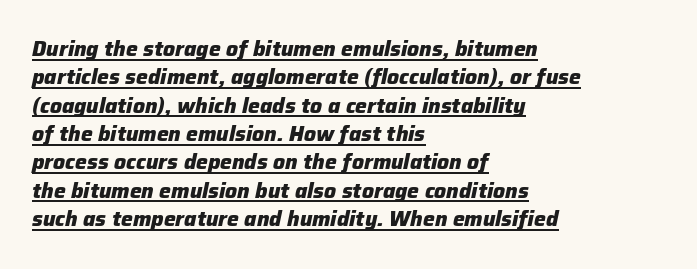
The image shows 21 px bold type, italic (leaning right); set left-aligned, normal line spacing (1.35x), normal letter spacing, underlined.
